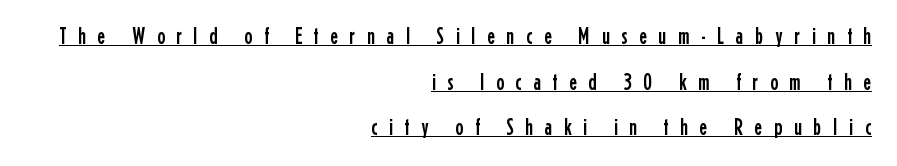
Q: Is the text italic (slanted)? A: No, it is upright.
Q: Is the text underlined? A: Yes.
Q: How is the paragraph aligned? A: Right-aligned.
Q: Is the spacing between letters normal or unusually wide? A: Unusually wide.
Q: Is the spacing between lines tight, normal or loose? A: Loose.
